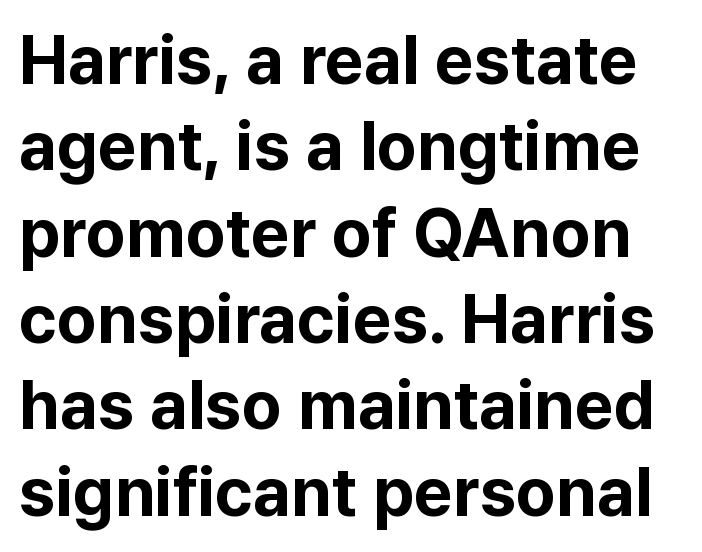
Q: Is the text bold? A: Yes.
Q: Is the text italic (slanted)? A: No, it is upright.
Q: Is the typeface a serif or a sans-serif typeface? A: Sans-serif.
Q: Is the text underlined? A: No.
Q: Is the spacing between letters normal or unusually wide? A: Normal.
Q: Is the spacing between lines tight, normal or loose? A: Normal.
Q: Width (condensed, normal, or wide)? A: Normal.
Q: Stroke contrast? A: Low.
Q: x-height? A: Medium.
Q: Monospaced? A: No.
